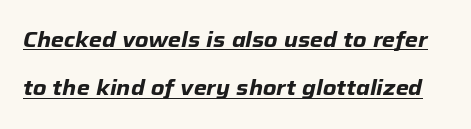
Tracking here is standard; glyphs follow each other at the usual distance. Compared with typical paragraphs, the rows here are farther apart. The words here are underlined. Strokes here are thick enough to call this a true bold. Designer's note — italics engaged.
